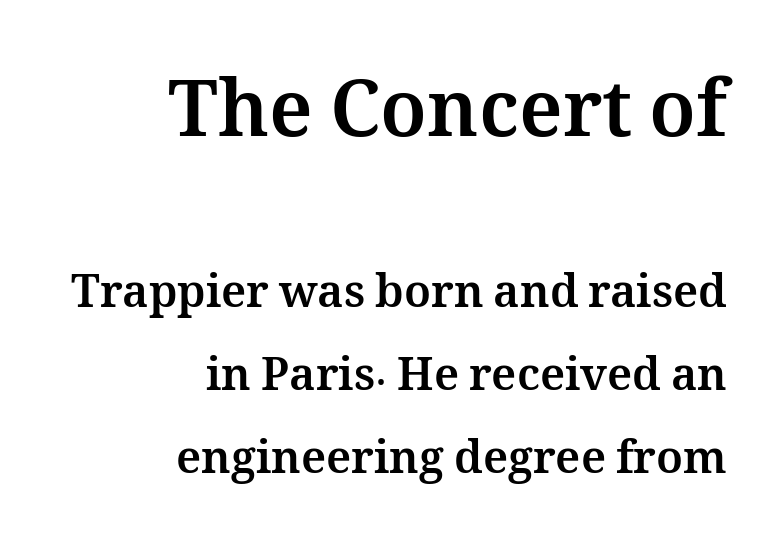
All the whitespace from short lines collects on the left. Spacing between characters is what you'd get straight out of the box. The initial chunk of copy outweighs the following chunk in type size. The letters advance in unequal steps, a hallmark of proportional type. These lines were composed using upright roman letters. Does the weight exceed regular? Yes, all the way to bold.
